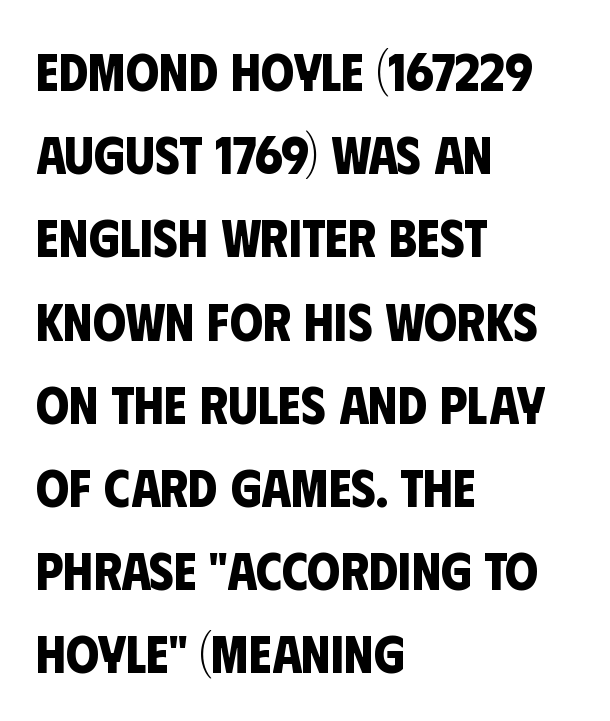
{"serif": "no", "bold": "yes", "weight": "bold", "width": "condensed", "stroke_contrast": "low", "x_height": "large", "monospaced": "no", "underline": "no", "align": "left", "line_spacing": "normal", "line_spacing_ratio": 1.57, "letter_spacing": "normal", "letter_spacing_em": 0.0, "glyph_px": 53}
